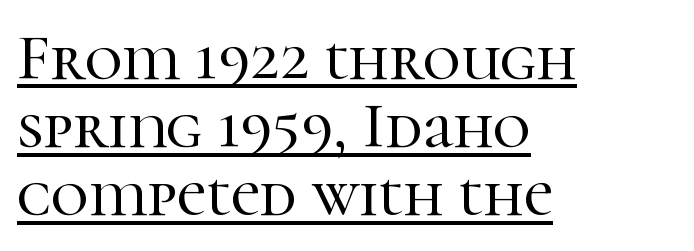
The image shows 65 px serif type, upright; set left-aligned, tight line spacing (1.05x), normal letter spacing, underlined; high stroke contrast and a medium x-height.
